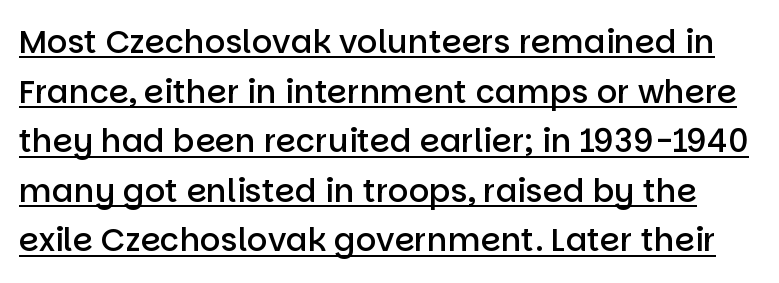
The image shows 32 px semibold sans-serif type, upright; set normal line spacing (1.55x), normal letter spacing, underlined; low stroke contrast and a large x-height.
